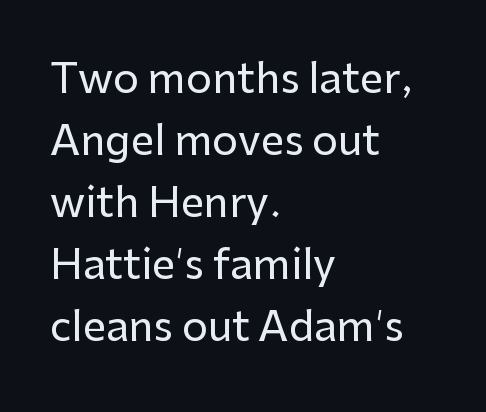
Q: Is the text italic (slanted)? A: No, it is upright.
Q: Is the typeface a serif or a sans-serif typeface? A: Sans-serif.
Q: Is the text underlined? A: No.
Q: How is the paragraph aligned? A: Left-aligned.
Q: Is the spacing between letters normal or unusually wide? A: Normal.
Q: Is the spacing between lines tight, normal or loose? A: Normal.
Q: Width (condensed, normal, or wide)? A: Normal.
Q: Stroke contrast? A: Low.
Q: x-height? A: Medium.
Q: Monospaced? A: No.
